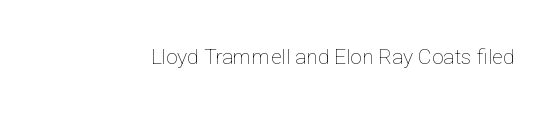
The passage shown is not underscored anywhere. The font's upright variant was chosen for this text. Stems here are at most as thick as an everyday book face. Observe the ordinary spacing: letters are neighbours, not strangers.
